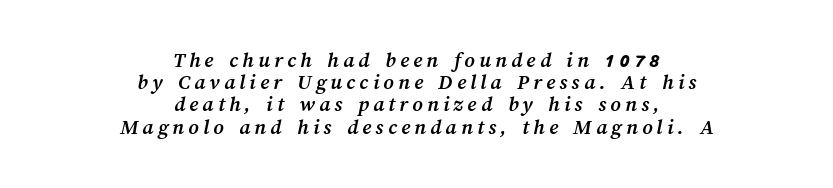
Q: Is the text bold? A: Yes.
Q: Is the text underlined? A: No.
Q: How is the paragraph aligned? A: Centered.
Q: Is the spacing between lines tight, normal or loose? A: Tight.
